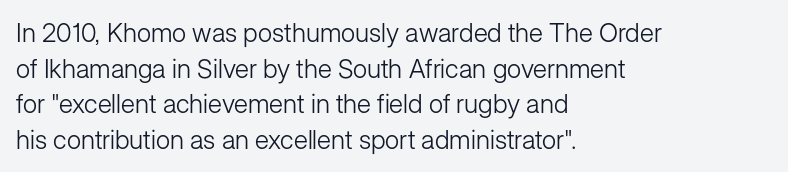
Q: Is the text bold? A: No.
Q: Is the text italic (slanted)? A: No, it is upright.
Q: Is the text underlined? A: No.
Q: How is the paragraph aligned? A: Left-aligned.
Q: Is the spacing between letters normal or unusually wide? A: Normal.
Q: Is the spacing between lines tight, normal or loose? A: Normal.
